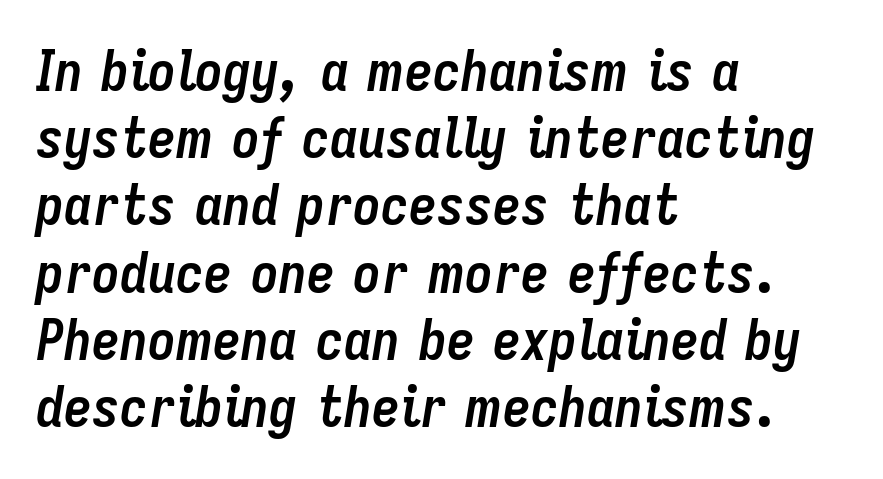
Underline: absent. Notice how thick the strokes are: this is what a full bold looks like. Looking at the ascenders, they clearly lean. There is no visible air inserted between adjacent glyphs.
